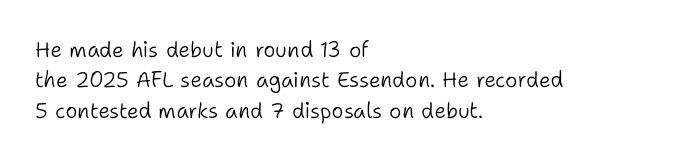
{"italic": "no", "bold": "no", "underline": "no", "align": "left", "line_spacing": "normal", "line_spacing_ratio": 1.45, "letter_spacing": "normal", "letter_spacing_em": 0.0, "glyph_px": 21}
